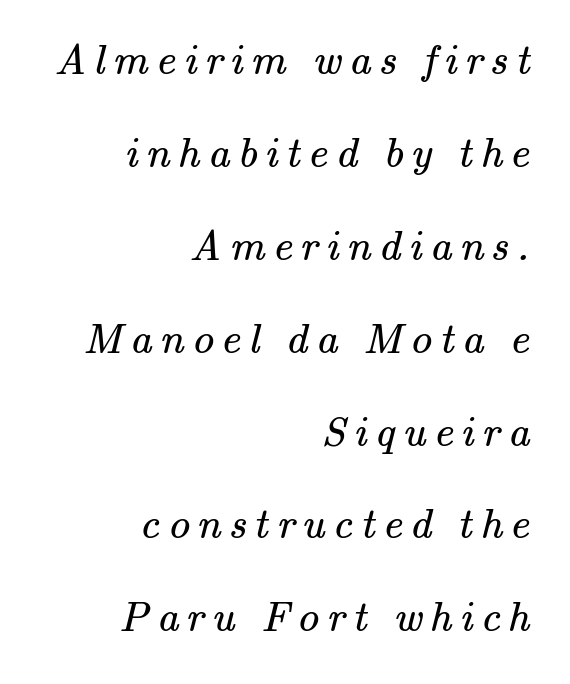
The image shows 43 px regular-weight serif type; set right-aligned, loose line spacing (2.16x), not underlined; medium stroke contrast and a small x-height.
